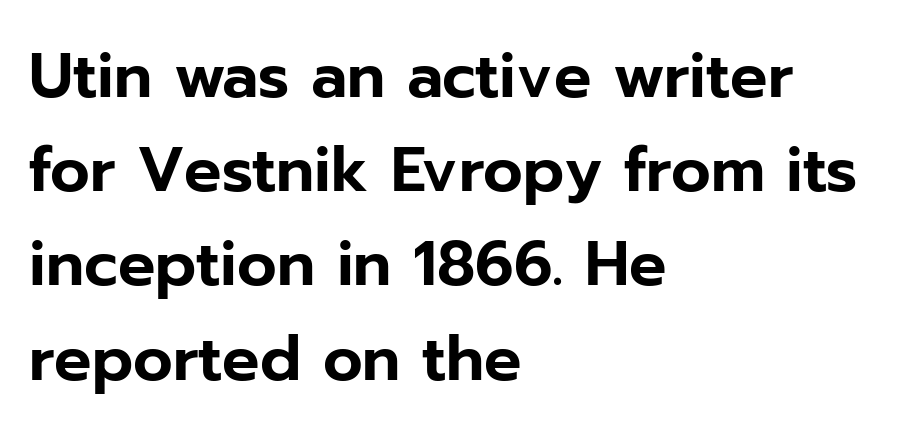
{"serif": "no", "italic": "no", "width": "normal", "stroke_contrast": "low", "x_height": "medium", "monospaced": "no", "underline": "no", "align": "left", "line_spacing": "normal", "line_spacing_ratio": 1.52, "letter_spacing": "normal", "letter_spacing_em": 0.0, "glyph_px": 62}
